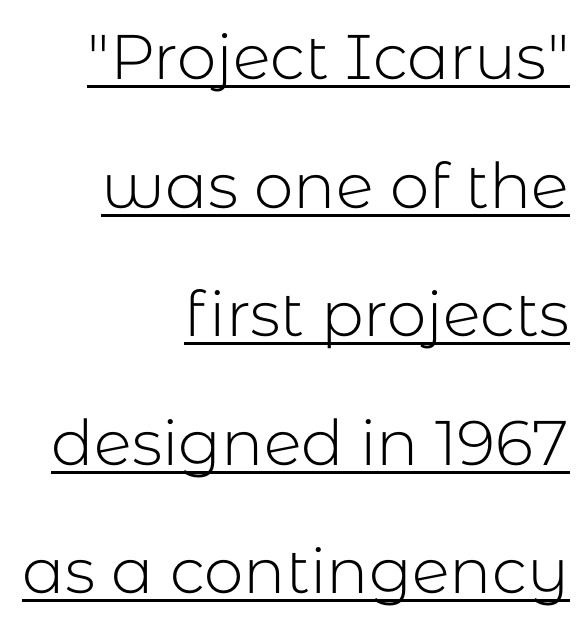
Q: Is the text bold? A: No.
Q: Is the text italic (slanted)? A: No, it is upright.
Q: Is the typeface a serif or a sans-serif typeface? A: Sans-serif.
Q: Is the text underlined? A: Yes.
Q: How is the paragraph aligned? A: Right-aligned.
Q: Is the spacing between letters normal or unusually wide? A: Normal.
Q: Is the spacing between lines tight, normal or loose? A: Loose.
Q: Width (condensed, normal, or wide)? A: Normal.
Q: Stroke contrast? A: Low.
Q: x-height? A: Medium.
Q: Monospaced? A: No.
